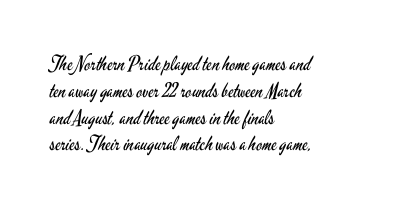
Honestly, there is no underline to notice here at all. The ragged edge is on the right, which tells us the setting is flush left. Tracking here is standard; glyphs follow each other at the usual distance.
